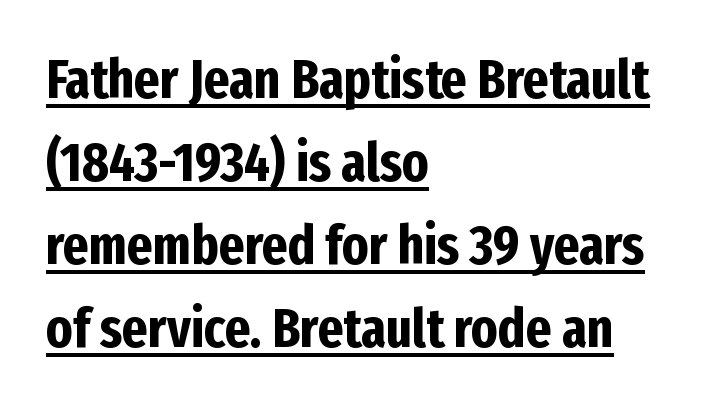
Every stem runs plumb, perpendicular to the baseline. Serifs: no, the terminals of the letterforms are clean. Default kerning and tracking; the words read as compact shapes. The sample's only ornament is a line tracing under the words. In CSS terms this would be text-align: left.
